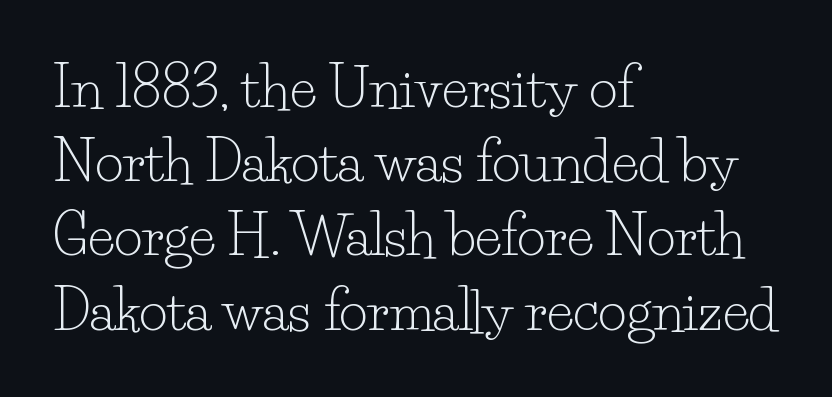
The image shows 55 px light serif type, upright; set left-aligned, normal line spacing (1.35x), normal letter spacing, not underlined; low stroke contrast and a small x-height.
